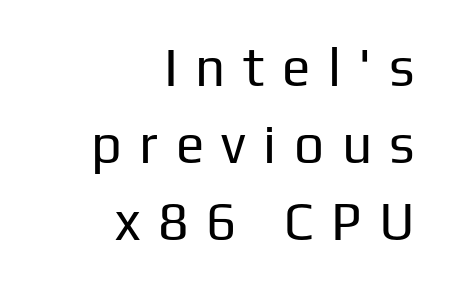
Compared with a typical body face, this is equally light or lighter still. Underlining? Definitely not there. The letters carry no serifs — their stems end cleanly without finishing strokes. The lettering holds an erect, upright posture throughout. Note the varied advance widths — an 'i' is clearly narrower than an 'm'. Vertical spacing — default.
